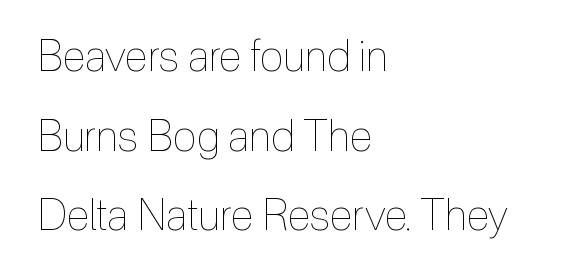
The setting favours the left margin, as ordinary paragraphs usually do. This is not heavy type; no bold has been used. Tracking here is standard; glyphs follow each other at the usual distance. Unlike italic type, these characters show no tilt at all. Has an underline been added? It has not. Is this a fixed-width face? No — the glyphs have proportional, varying widths.
